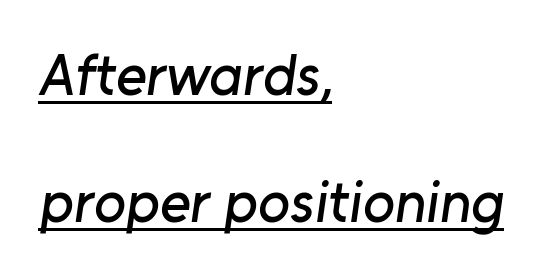
Each letter keeps its own natural width here, so spacing adapts to shape. Tracking value appears to be zero — textbook default spacing. Classification — sans serif. What's the leading like? Stretched, with rows far apart.
